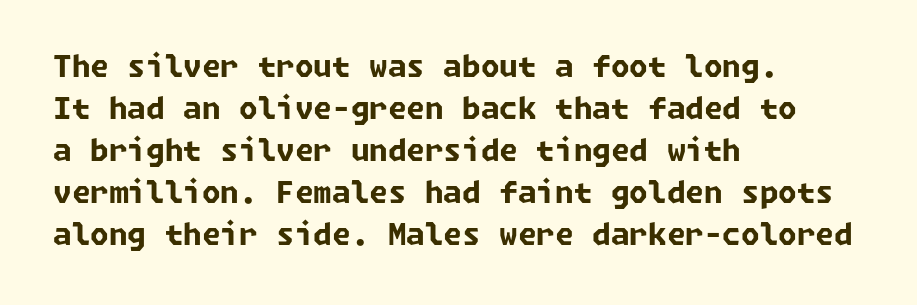
Q: Is the text bold? A: Yes.
Q: Is the typeface a serif or a sans-serif typeface? A: Sans-serif.
Q: Is the text underlined? A: No.
Q: How is the paragraph aligned? A: Left-aligned.
Q: Is the spacing between letters normal or unusually wide? A: Normal.
Q: Is the spacing between lines tight, normal or loose? A: Normal.
Q: Width (condensed, normal, or wide)? A: Normal.
Q: Stroke contrast? A: Low.
Q: x-height? A: Medium.
